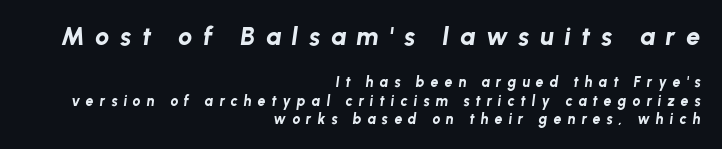
Observe the wide spacing: letters keep a clear distance from each other. The rag falls on the left side of this text block. The text carries the slant typical of an italic or oblique font. Emphasis by weight is at full strength: bold. A bare baseline throughout the passage.
